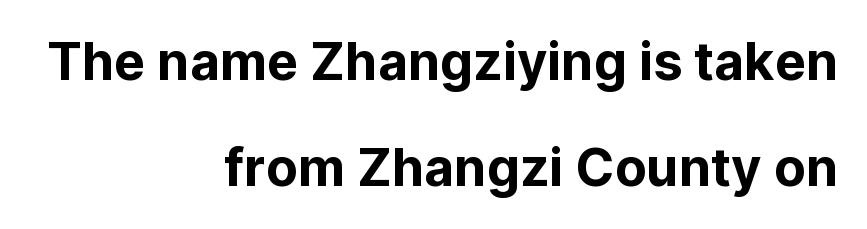
This rendering employs a face without finishing strokes, i.e., a sans-serif. This rendering leaves character spacing at its baseline value. How would I describe the line gaps? Wide and relaxed. You could not count columns in this text — the font is proportionally spaced. The glyphs are unaccompanied by any horizontal stroke below them.
